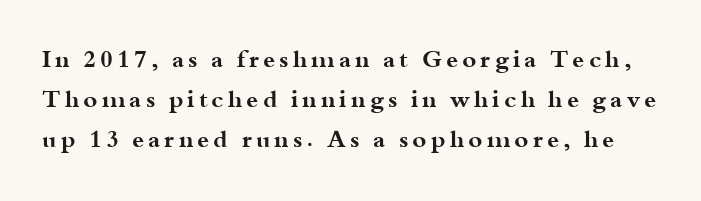
Vertical spacing — default. You'd pick this weight for a headline — it's a proper bold. Notice how the stems are strictly vertical — no italics here. The zone under the glyphs is completely vacant.
